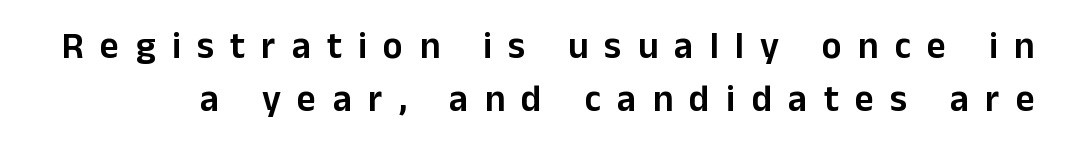
Q: Is the text italic (slanted)? A: No, it is upright.
Q: Is the typeface a serif or a sans-serif typeface? A: Sans-serif.
Q: Is the text underlined? A: No.
Q: Is the spacing between letters normal or unusually wide? A: Unusually wide.
Q: Is the spacing between lines tight, normal or loose? A: Normal.
Q: Width (condensed, normal, or wide)? A: Normal.
Q: Stroke contrast? A: Low.
Q: x-height? A: Medium.
Q: Monospaced? A: No.
